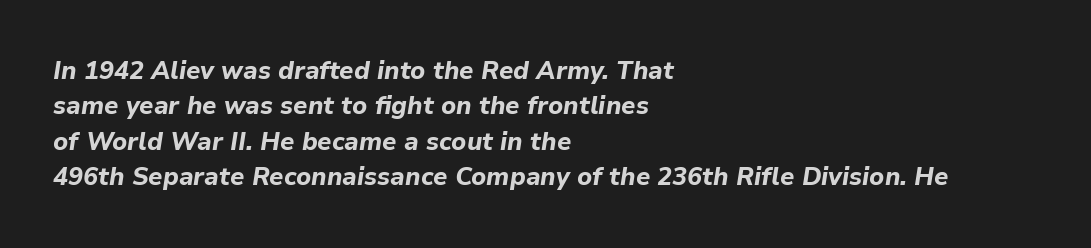
Q: Is the text bold? A: Yes.
Q: Is the text italic (slanted)? A: Yes, it leans right by about 9 degrees.
Q: Is the text underlined? A: No.
Q: How is the paragraph aligned? A: Left-aligned.
Q: Is the spacing between letters normal or unusually wide? A: Normal.
Q: Is the spacing between lines tight, normal or loose? A: Normal.
